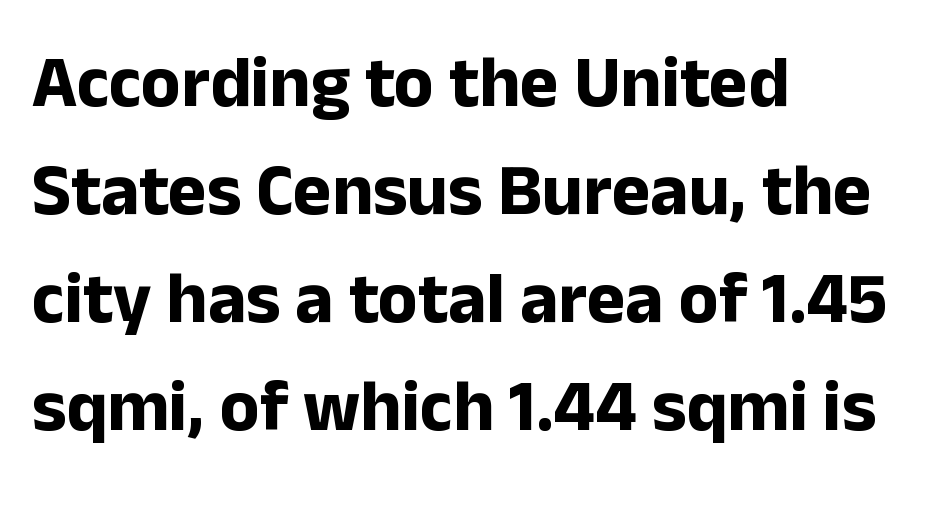
Students, note that the glyphs here touch the page at normal intervals. The vertical gap from one line to the next is medium. In terms of posture, this sample is upright. Plain, unruled lines of type. The typesetter chose a ragged-right arrangement here.
